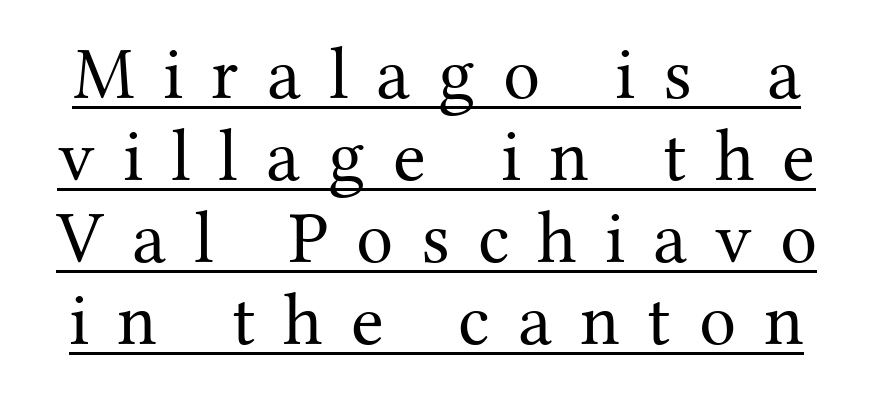
The image shows 74 px regular-weight serif type, upright; set tight line spacing (1.11x), unusually wide letter spacing (+0.38 em), underlined; medium stroke contrast and a medium x-height.
